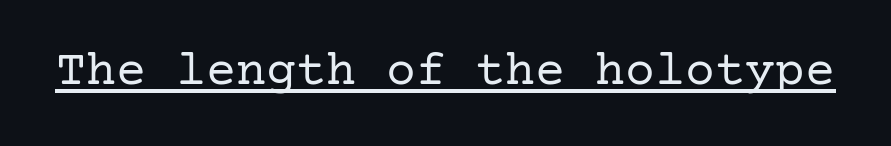
The image shows 50 px regular-weight serif type, upright; set normal letter spacing, underlined; low stroke contrast and a medium x-height.
